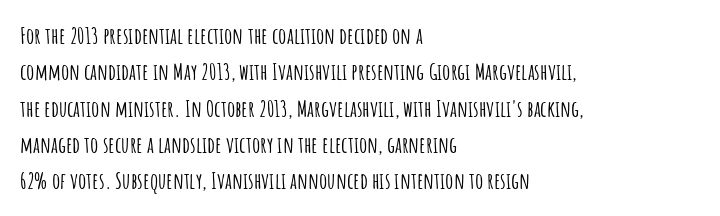
{"italic": "no", "underline": "no", "align": "left", "line_spacing": "normal", "line_spacing_ratio": 1.58, "letter_spacing": "normal", "letter_spacing_em": 0.0, "glyph_px": 23}
